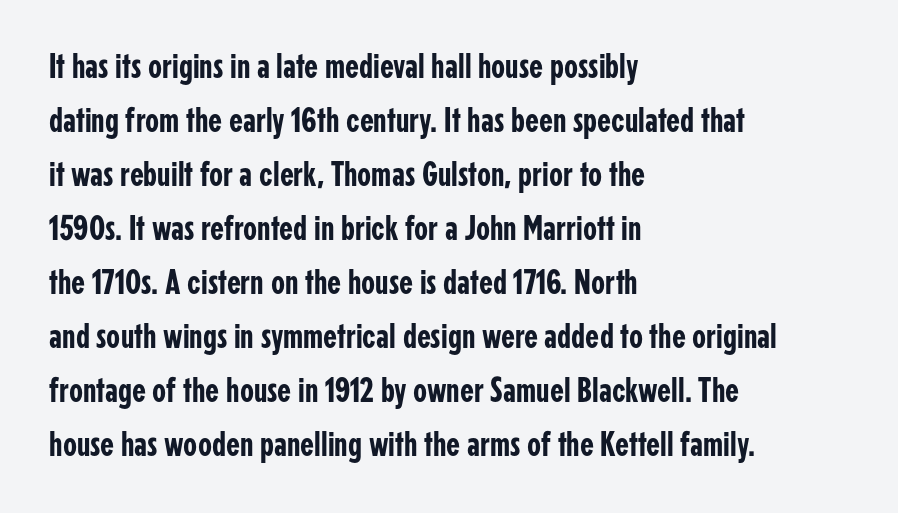
{"serif": "no", "italic": "no", "width": "condensed", "stroke_contrast": "low", "x_height": "medium", "monospaced": "no", "underline": "no", "align": "left", "line_spacing": "normal", "line_spacing_ratio": 1.5, "letter_spacing": "normal", "letter_spacing_em": 0.0, "glyph_px": 36}
